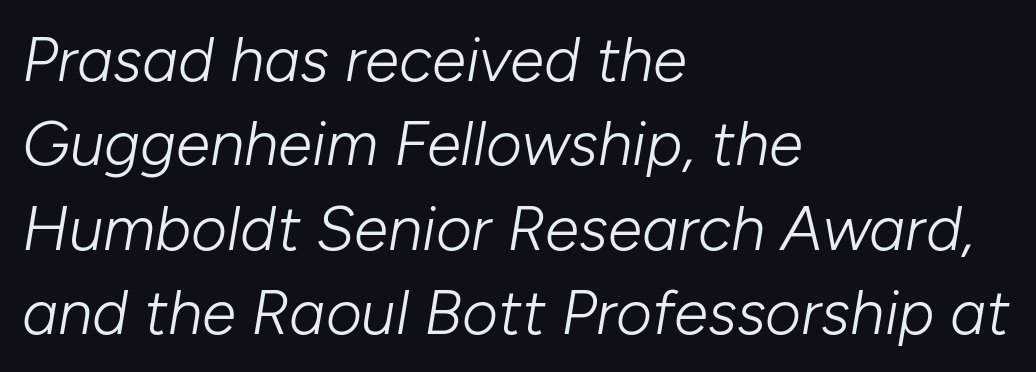
Q: Is the text bold? A: No.
Q: Is the text italic (slanted)? A: Yes, it leans right by about 10 degrees.
Q: Is the text underlined? A: No.
Q: How is the paragraph aligned? A: Left-aligned.
Q: Is the spacing between letters normal or unusually wide? A: Normal.
Q: Is the spacing between lines tight, normal or loose? A: Normal.
Q: Width (condensed, normal, or wide)? A: Normal.
Q: Stroke contrast? A: Low.
Q: x-height? A: Medium.
Q: Monospaced? A: No.
